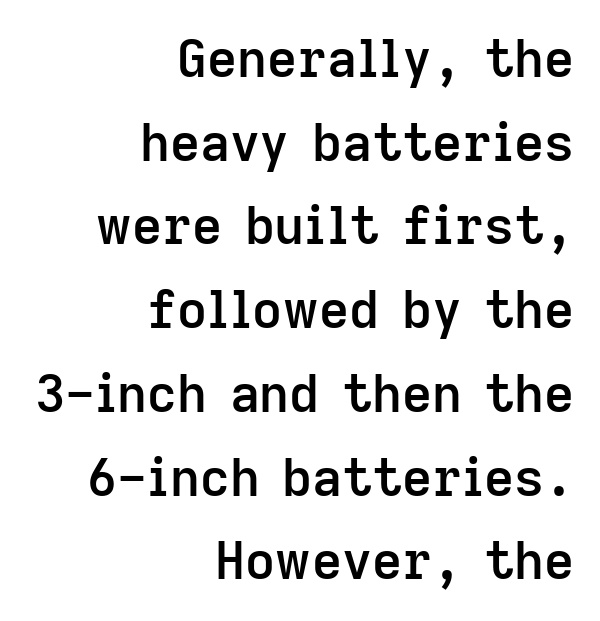
The image shows 52 px semibold sans-serif type, upright; set right-aligned, normal line spacing (1.61x), normal letter spacing, not underlined; low stroke contrast and a medium x-height.
